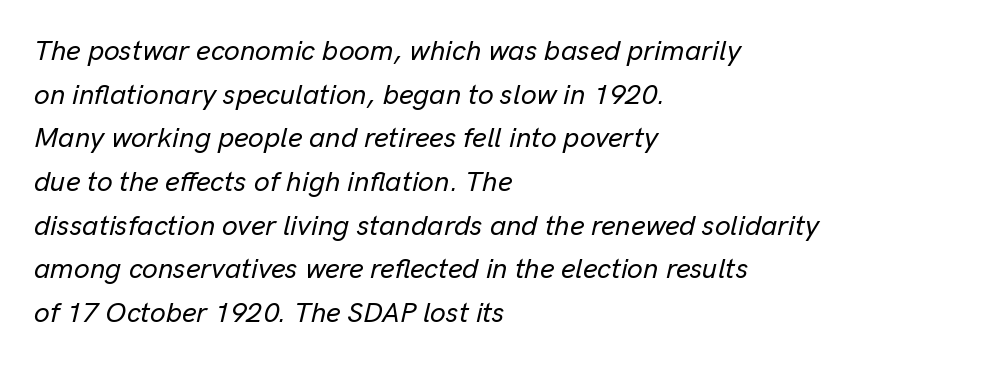
Q: Is the text italic (slanted)? A: Yes, it leans right by about 13 degrees.
Q: Is the text underlined? A: No.
Q: How is the paragraph aligned? A: Left-aligned.
Q: Is the spacing between letters normal or unusually wide? A: Normal.
Q: Is the spacing between lines tight, normal or loose? A: Normal.
Q: Width (condensed, normal, or wide)? A: Normal.
Q: Stroke contrast? A: Low.
Q: x-height? A: Medium.
Q: Monospaced? A: No.
